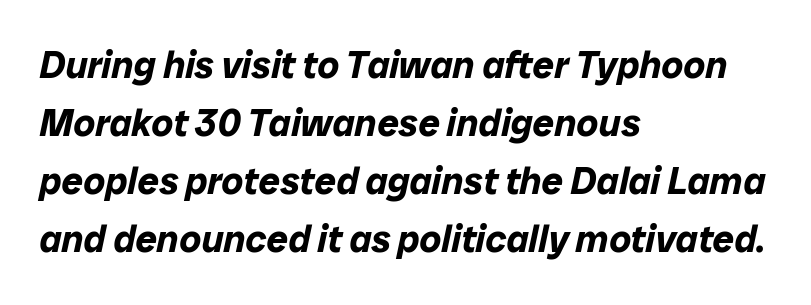
Thick stems and heavy bowls — unmistakably bold. Here the designer chose a conventional face with non-uniform glyph widths. Is the block centered? No — it sits flush against the left margin. The typography opts for an oblique posture over an upright one. Observe the ordinary spacing: letters are neighbours, not strangers.
